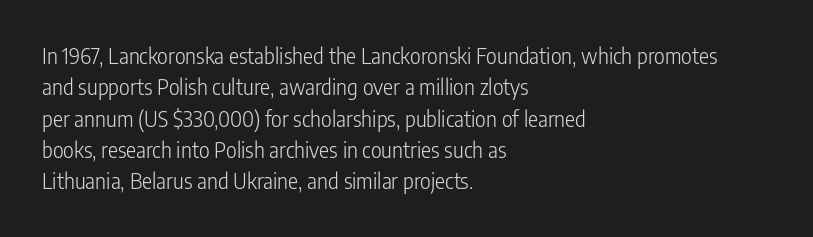
Ordinary non-slanted type is in use. Honestly, the row spacing looks completely unremarkable. These lines keep a tight, regular rhythm from letter to letter. These lines stack with their left ends in a neat column.
